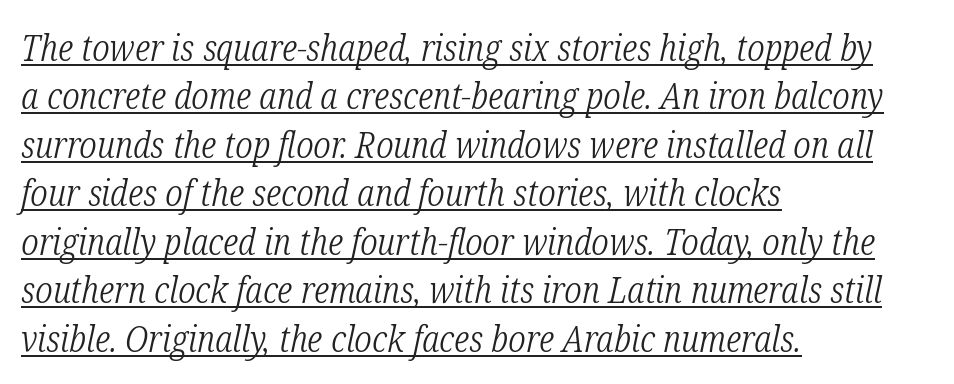
The image shows 37 px light, condensed serif type, italic (leaning right); set left-aligned, normal line spacing (1.31x), normal letter spacing, underlined; low stroke contrast and a medium x-height.
